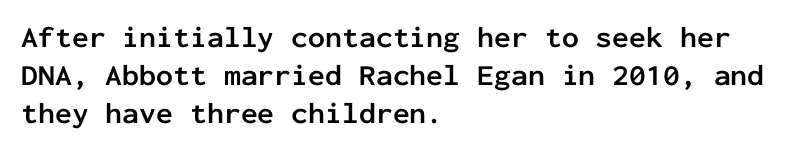
The rendering uses a moderate line-height, typical for paragraphs. Is this a fixed-width face? Yes — each glyph sits in an identical cell. The typesetting leans heavy: a genuine bold. Are there feet on the stems? There aren't — it's a sans.
